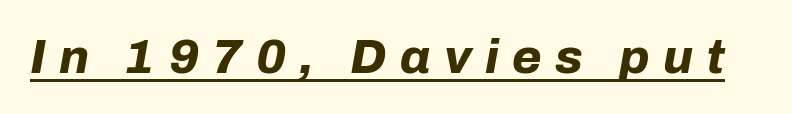
The image shows 48 px bold type, italic (leaning right); set unusually wide letter spacing (+0.28 em), underlined; low stroke contrast and a medium x-height.
